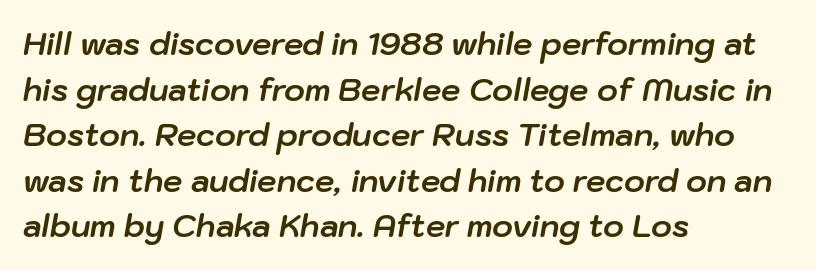
The face used here has the dense, thick strokes of a bold. These lines stack with their left ends in a neat column. This is oblique type, the kind used for emphasis or titles. Descender tails drop into unmarked territory.
